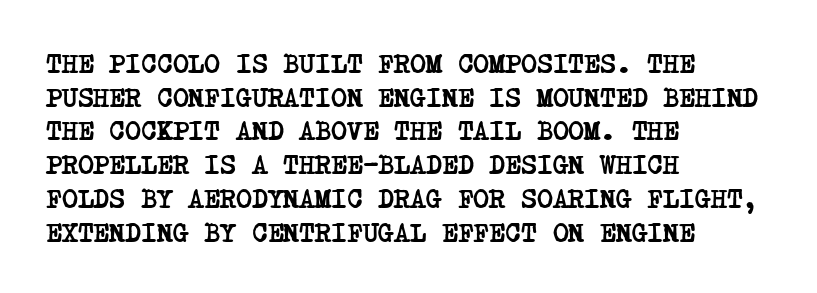
Q: Is the text bold? A: Yes.
Q: Is the text underlined? A: No.
Q: How is the paragraph aligned? A: Left-aligned.
Q: Is the spacing between letters normal or unusually wide? A: Normal.
Q: Is the spacing between lines tight, normal or loose? A: Normal.
